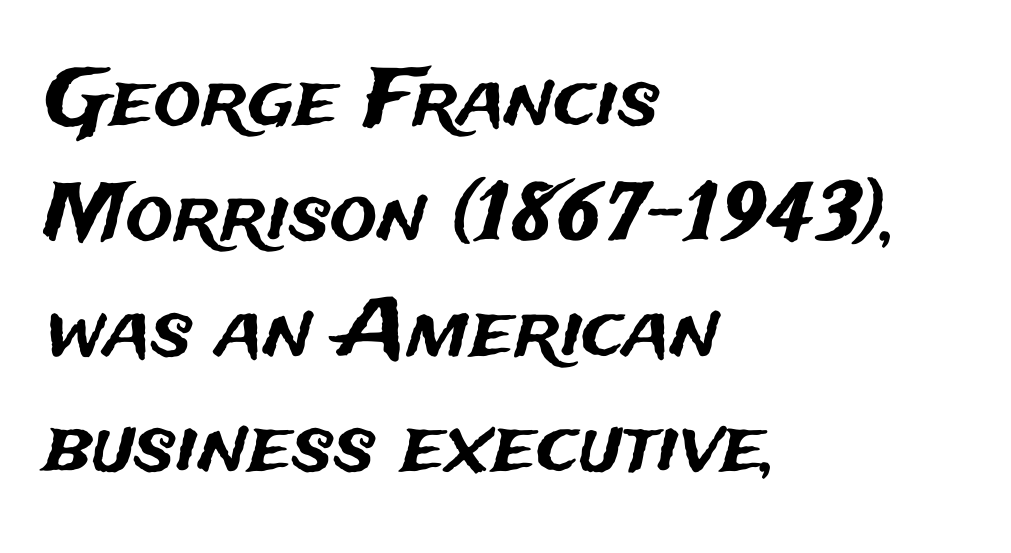
The image shows 79 px sans-serif type; set left-aligned, normal line spacing (1.46x), normal letter spacing, not underlined; medium stroke contrast and a medium x-height.
